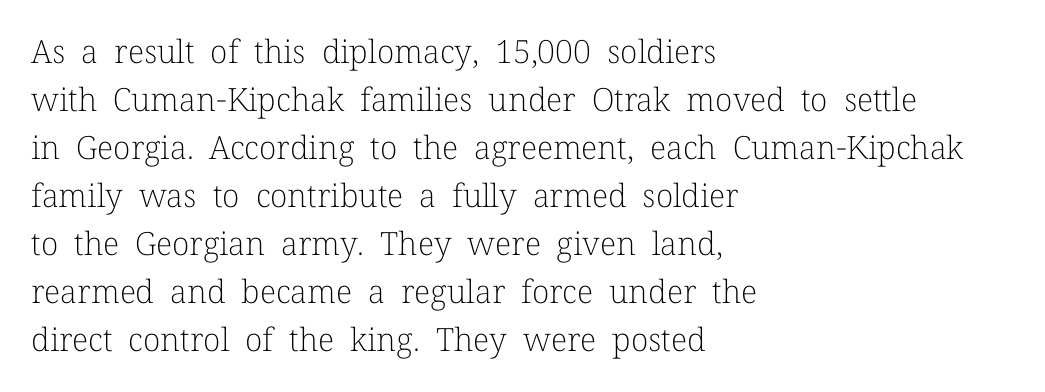
Q: Is the text bold? A: No.
Q: Is the text italic (slanted)? A: No, it is upright.
Q: Is the typeface a serif or a sans-serif typeface? A: Serif.
Q: Is the text underlined? A: No.
Q: How is the paragraph aligned? A: Left-aligned.
Q: Is the spacing between letters normal or unusually wide? A: Normal.
Q: Is the spacing between lines tight, normal or loose? A: Normal.
Q: Width (condensed, normal, or wide)? A: Normal.
Q: Stroke contrast? A: Low.
Q: x-height? A: Medium.
Q: Monospaced? A: No.
